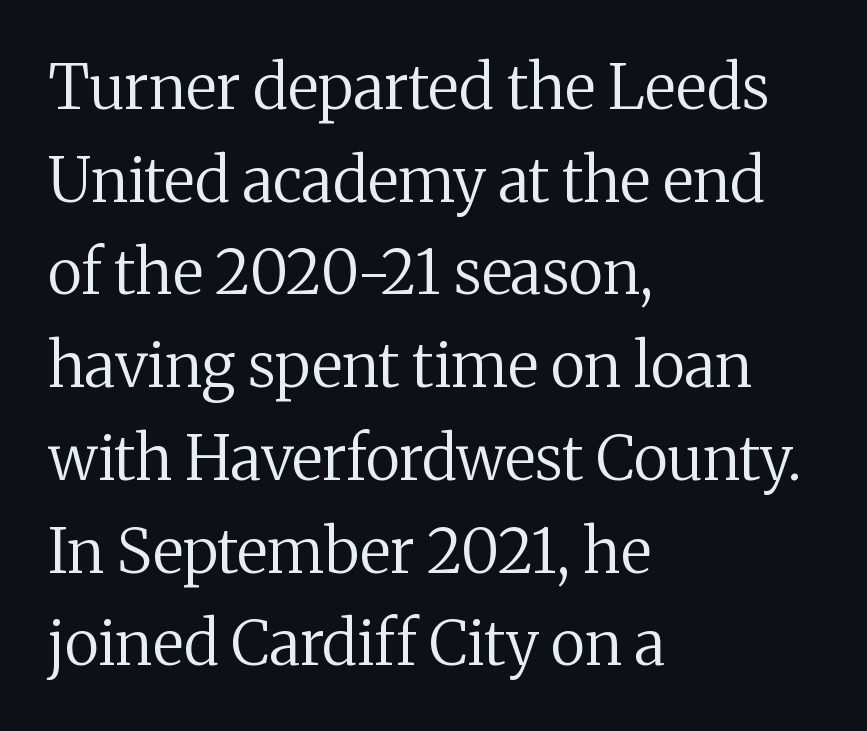
Q: Is the text bold? A: No.
Q: Is the text italic (slanted)? A: No, it is upright.
Q: Is the typeface a serif or a sans-serif typeface? A: Serif.
Q: Is the text underlined? A: No.
Q: How is the paragraph aligned? A: Left-aligned.
Q: Is the spacing between letters normal or unusually wide? A: Normal.
Q: Is the spacing between lines tight, normal or loose? A: Normal.
Q: Width (condensed, normal, or wide)? A: Normal.
Q: Stroke contrast? A: Medium.
Q: x-height? A: Medium.
Q: Monospaced? A: No.
